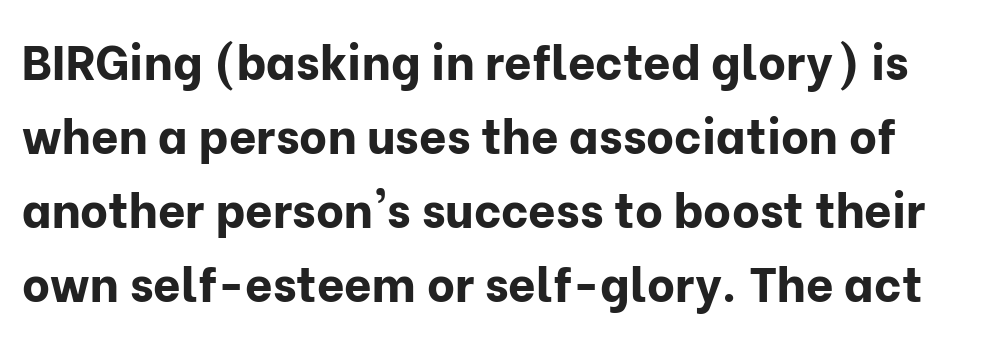
{"serif": "no", "italic": "no", "bold": "yes", "weight": "bold", "width": "normal", "stroke_contrast": "low", "x_height": "medium", "monospaced": "no", "underline": "no", "line_spacing": "normal", "line_spacing_ratio": 1.54, "letter_spacing": "normal", "letter_spacing_em": 0.0, "glyph_px": 48}
